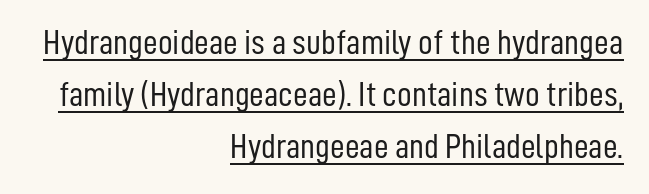
{"serif": "no", "italic": "no", "bold": "no", "weight": "light", "width": "condensed", "stroke_contrast": "low", "x_height": "medium", "monospaced": "no", "underline": "yes", "align": "right", "line_spacing": "normal", "line_spacing_ratio": 1.45, "letter_spacing": "normal", "letter_spacing_em": 0.0, "glyph_px": 36}
